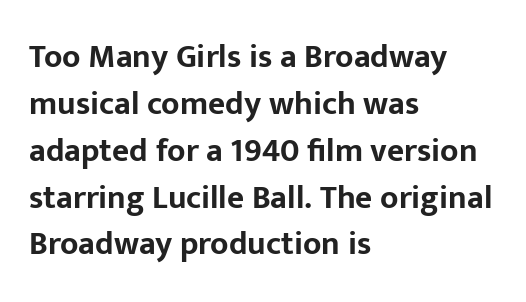
Q: Is the text bold? A: Yes.
Q: Is the text italic (slanted)? A: No, it is upright.
Q: Is the typeface a serif or a sans-serif typeface? A: Sans-serif.
Q: Is the text underlined? A: No.
Q: How is the paragraph aligned? A: Left-aligned.
Q: Is the spacing between letters normal or unusually wide? A: Normal.
Q: Is the spacing between lines tight, normal or loose? A: Normal.
Q: Width (condensed, normal, or wide)? A: Normal.
Q: Stroke contrast? A: Low.
Q: x-height? A: Medium.
Q: Monospaced? A: No.
